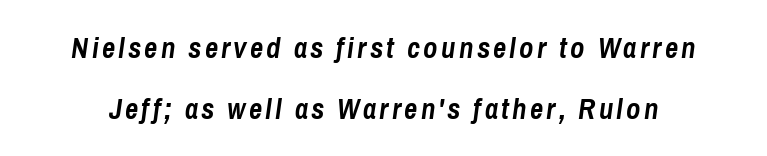
Q: Is the text bold? A: Yes.
Q: Is the text italic (slanted)? A: Yes, it leans right by about 8 degrees.
Q: Is the text underlined? A: No.
Q: Is the spacing between lines tight, normal or loose? A: Loose.
Q: Width (condensed, normal, or wide)? A: Condensed.
Q: Stroke contrast? A: Low.
Q: x-height? A: Medium.
Q: Monospaced? A: No.
